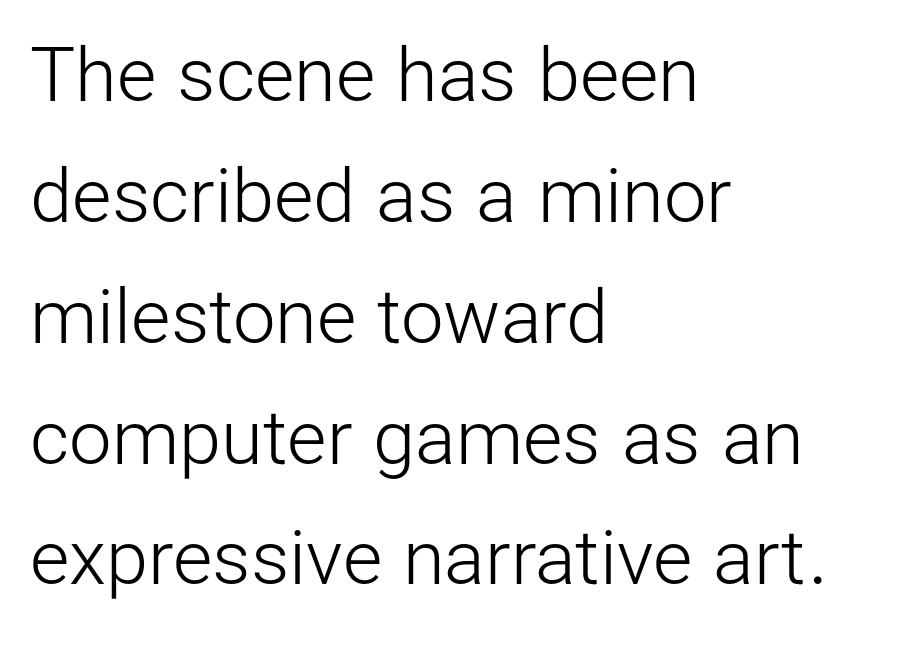
Where is the straight margin? On the left. Unbolded letterforms with no extra heft. Examine the stroke ends and you'll find no serifs. Any mark beneath the type? The region is blank.
